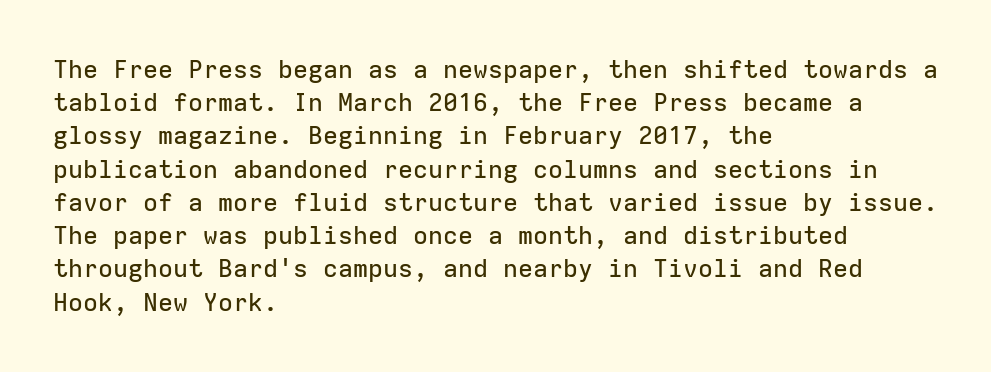
Q: Is the text italic (slanted)? A: No, it is upright.
Q: Is the text underlined? A: No.
Q: How is the paragraph aligned? A: Left-aligned.
Q: Is the spacing between letters normal or unusually wide? A: Normal.
Q: Is the spacing between lines tight, normal or loose? A: Normal.
